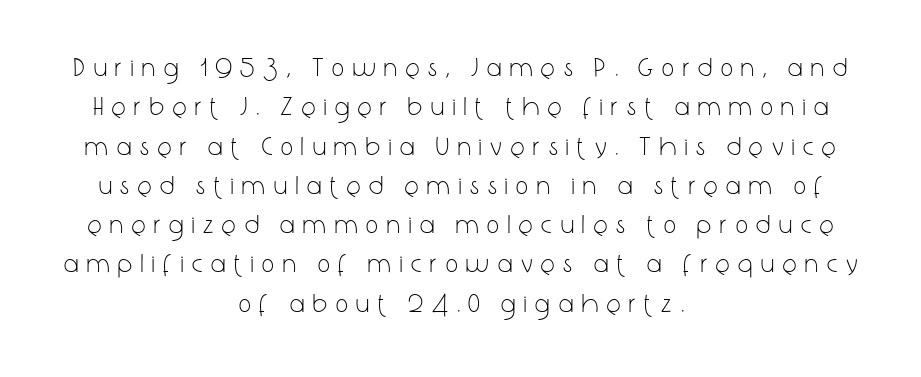
The typesetter chose a symmetrical, centered arrangement here. The gap between lines stays unmarked. Caption: expanded tracking, letters set apart. Tall strokes in this sample are plumb rather than angled. Leading matches the norm, producing a regular column.
